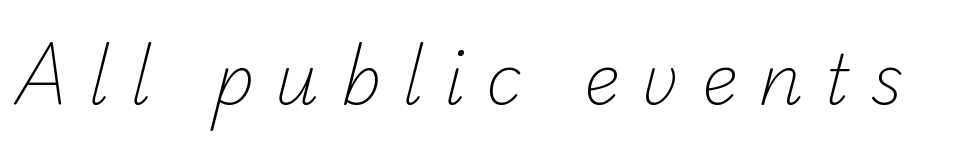
Q: Is the text bold? A: No.
Q: Is the typeface a serif or a sans-serif typeface? A: Sans-serif.
Q: Is the text underlined? A: No.
Q: Is the spacing between letters normal or unusually wide? A: Unusually wide.
Q: Width (condensed, normal, or wide)? A: Normal.
Q: Stroke contrast? A: Low.
Q: x-height? A: Small.
Q: Monospaced? A: No.
